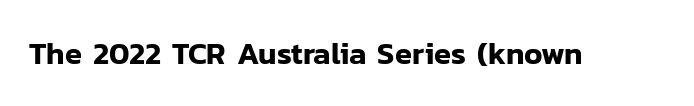
Italic? Not at all — the glyphs are vertical. Descender tails drop into unmarked territory. The glyphs in this specimen are sans serif. Spacing between characters is what you'd get straight out of the box.
